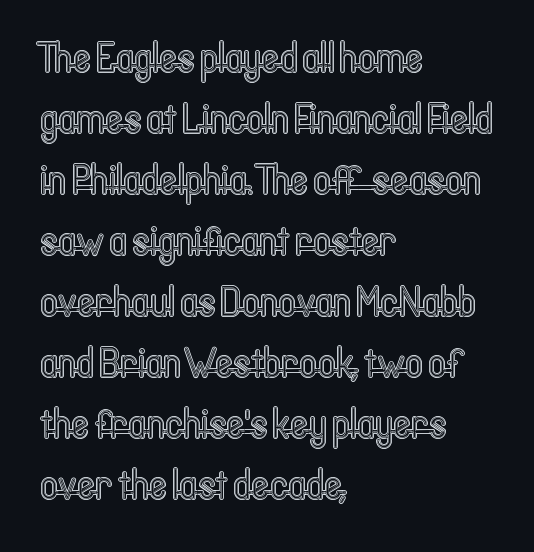
Normally led — the rows are evenly, conventionally spaced. Does the lettering tilt? It doesn't — this is upright. Decoration check: the copy has no underline. The rendering uses natural spacing where letterforms have individual widths. These lines stack with their left ends in a neat column.
